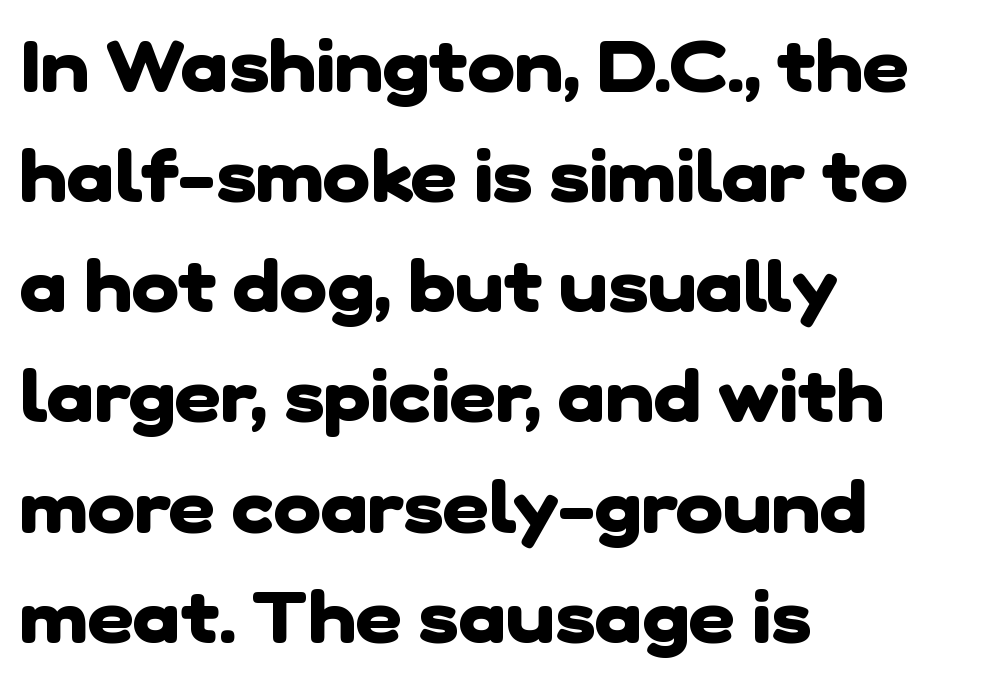
The image shows 72 px heavy sans-serif type; set left-aligned, normal line spacing (1.53x), normal letter spacing, not underlined; low stroke contrast and a medium x-height.
